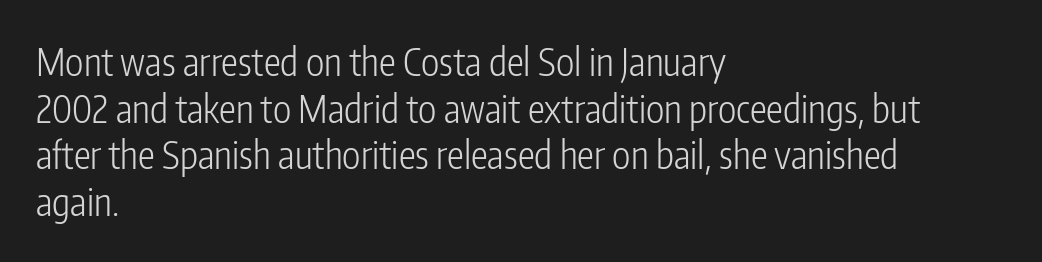
Q: Is the text bold? A: No.
Q: Is the text italic (slanted)? A: No, it is upright.
Q: Is the typeface a serif or a sans-serif typeface? A: Sans-serif.
Q: Is the text underlined? A: No.
Q: How is the paragraph aligned? A: Left-aligned.
Q: Is the spacing between letters normal or unusually wide? A: Normal.
Q: Width (condensed, normal, or wide)? A: Condensed.
Q: Stroke contrast? A: Low.
Q: x-height? A: Medium.
Q: Monospaced? A: No.
